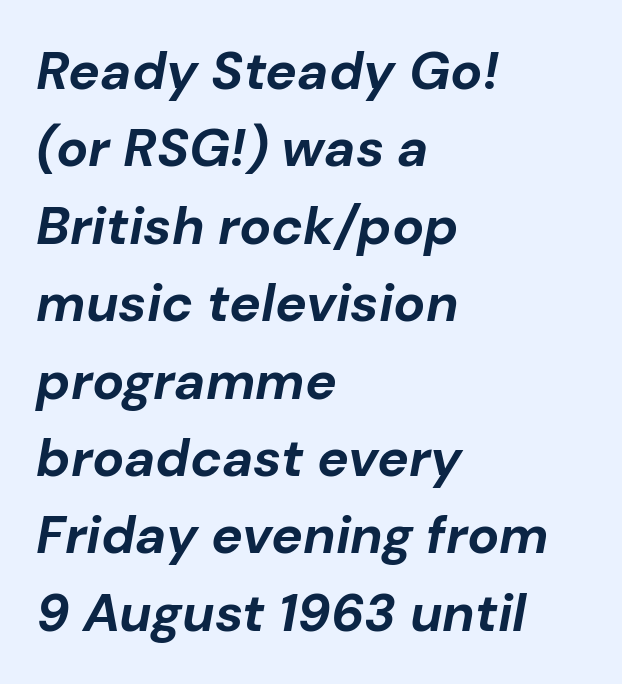
Notice how thick the strokes are: this is what a full bold looks like. If you measured baseline to baseline, you'd find a middling distance. The foot of each line stays bare and open. Spacing verdict: proportional, widths tailored to each character. What stands out about the letter spacing? Nothing — it is the standard amount.
